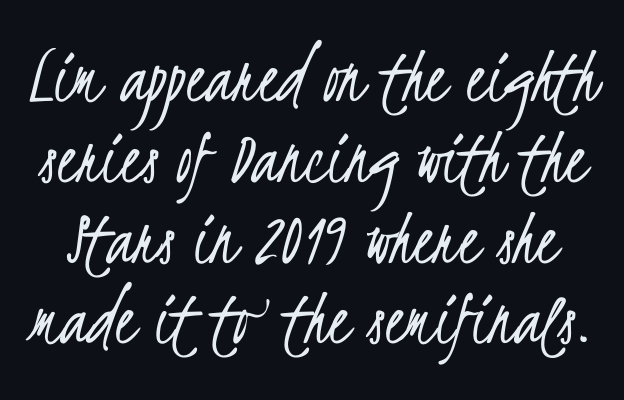
The image shows 80 px light, condensed sans-serif type; set tight line spacing (1.01x), normal letter spacing, not underlined; low stroke contrast and a small x-height.
